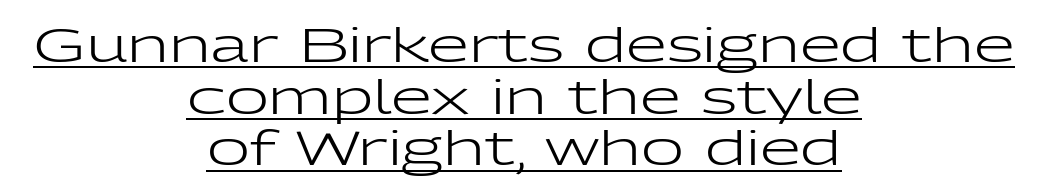
The image shows 47 px regular-weight, wide sans-serif type, upright; set centered, tight line spacing (1.1x), normal letter spacing, underlined; low stroke contrast and a medium x-height.
